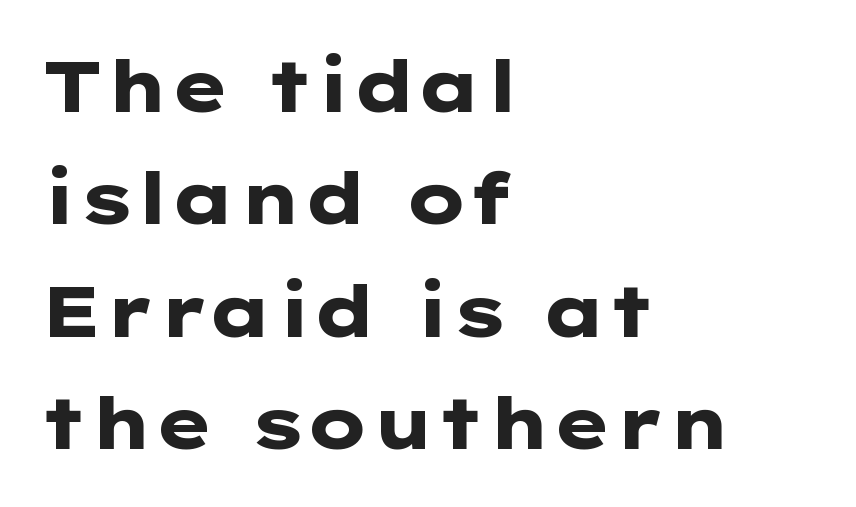
The compositor pushed each line to the left boundary. Compared with typical body copy, the letter spacing here is the same. The passage shown is typeset with a sans-serif family. Quick note: not italic, upright. These lines carry a lot of weight — the face is fully bold.
